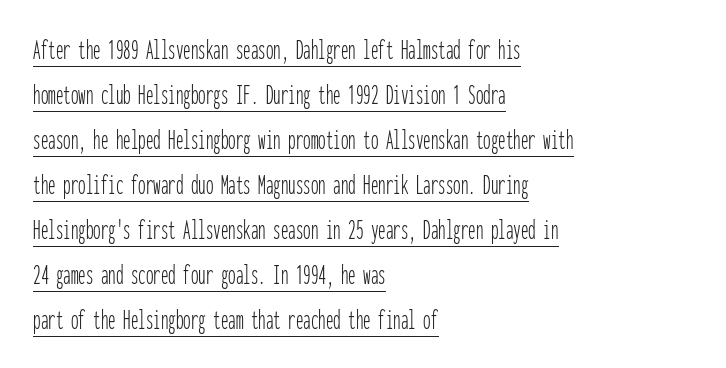
Honestly, the letter spacing is just normal — you wouldn't notice it. Letterform terminals end flat and unadorned throughout the passage. The rendering uses a moderate line-height, typical for paragraphs. This reads as an unemphasized weight, regular at the heaviest. Posture: vertical.
